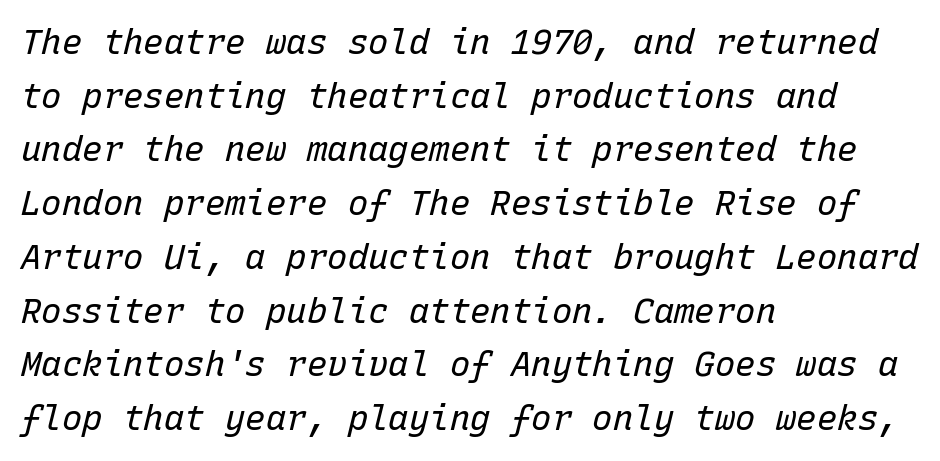
{"italic": "yes", "lean": "right", "slant_degrees": 15, "bold": "no", "weight": "regular", "width": "normal", "stroke_contrast": "low", "x_height": "medium", "monospaced": "yes", "underline": "no", "align": "left", "line_spacing": "normal", "line_spacing_ratio": 1.58, "letter_spacing": "normal", "letter_spacing_em": 0.0, "glyph_px": 34}
